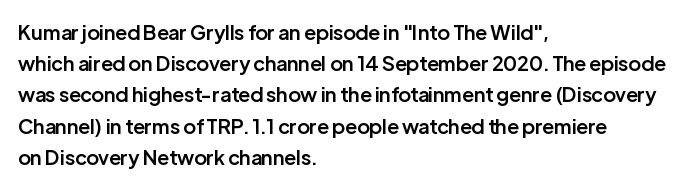
Each line starts at the same left margin while the right side varies. Default kerning and tracking; the words read as compact shapes. Notice how the stems are strictly vertical — no italics here. Compared with typical paragraphs, the rows here are spaced about the same. Has an underline been added? It has not. Strokes here are thickened, but only to semibold level.
